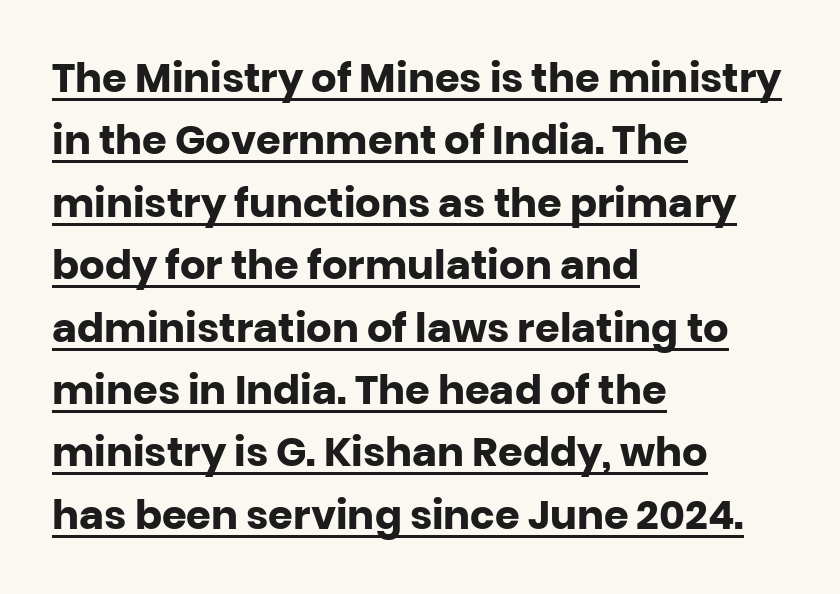
{"serif": "no", "italic": "no", "bold": "yes", "weight": "heavy", "width": "normal", "stroke_contrast": "low", "x_height": "large", "monospaced": "no", "underline": "yes", "align": "left", "line_spacing": "normal", "line_spacing_ratio": 1.56, "letter_spacing": "normal", "letter_spacing_em": 0.0, "glyph_px": 40}
